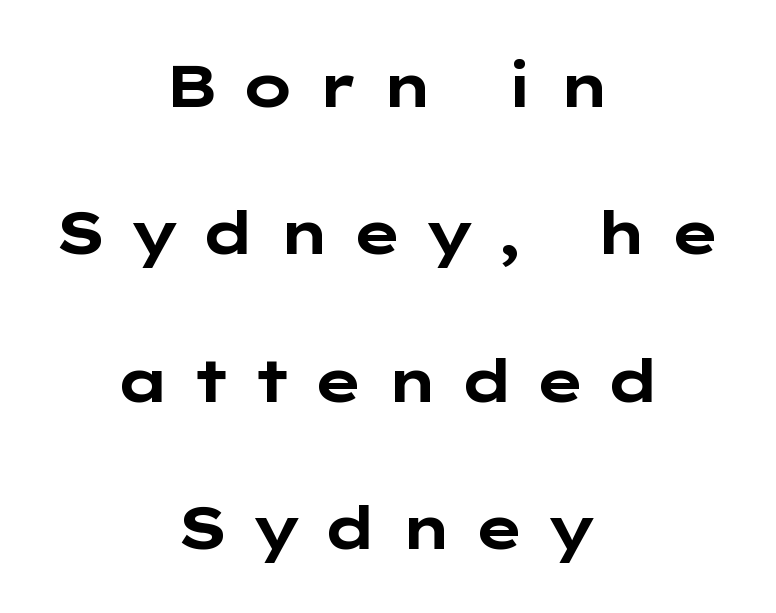
Q: Is the text bold? A: Yes.
Q: Is the text italic (slanted)? A: No, it is upright.
Q: Is the typeface a serif or a sans-serif typeface? A: Sans-serif.
Q: Is the text underlined? A: No.
Q: How is the paragraph aligned? A: Centered.
Q: Is the spacing between letters normal or unusually wide? A: Unusually wide.
Q: Is the spacing between lines tight, normal or loose? A: Loose.
Q: Width (condensed, normal, or wide)? A: Wide.
Q: Stroke contrast? A: Low.
Q: x-height? A: Medium.
Q: Monospaced? A: No.
